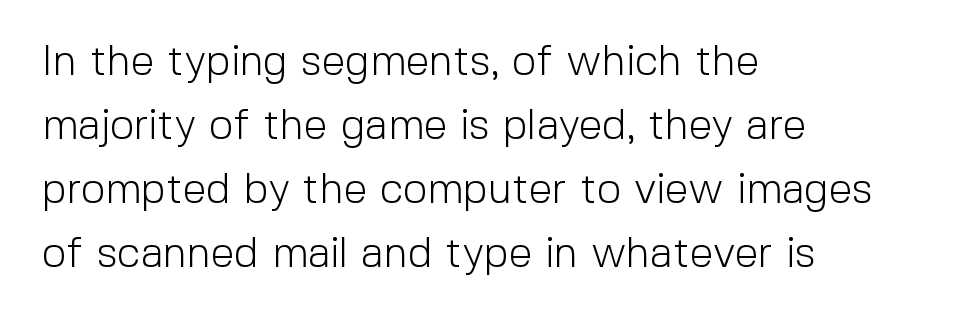
The image shows 43 px light sans-serif type, upright; set left-aligned, normal line spacing (1.49x), normal letter spacing, not underlined; a medium x-height.
